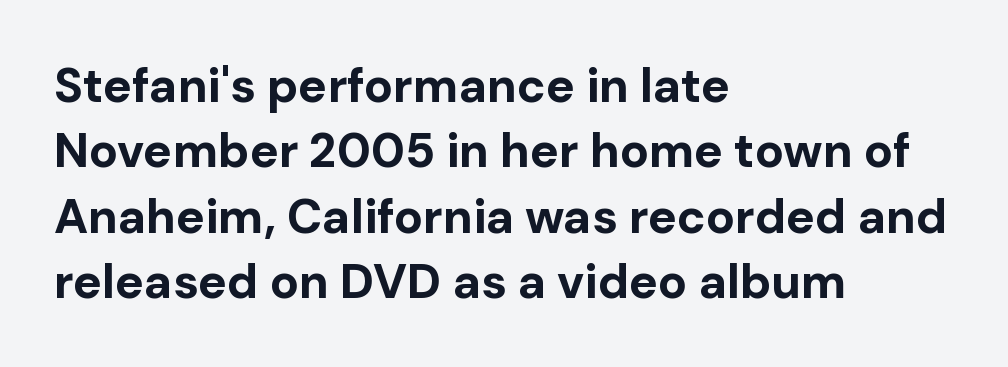
{"serif": "no", "italic": "no", "bold": "yes", "weight": "bold", "width": "normal", "stroke_contrast": "low", "x_height": "medium", "monospaced": "no", "underline": "no", "align": "left", "line_spacing": "normal", "line_spacing_ratio": 1.36, "letter_spacing": "normal", "letter_spacing_em": 0.0, "glyph_px": 48}
